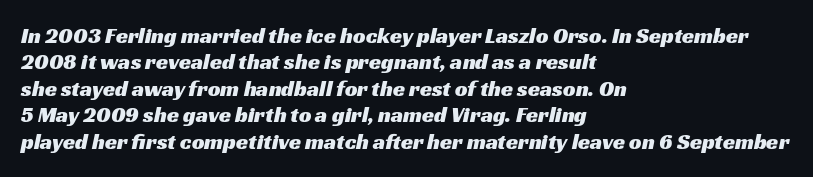
Q: Is the text underlined? A: No.
Q: How is the paragraph aligned? A: Left-aligned.
Q: Is the spacing between letters normal or unusually wide? A: Normal.
